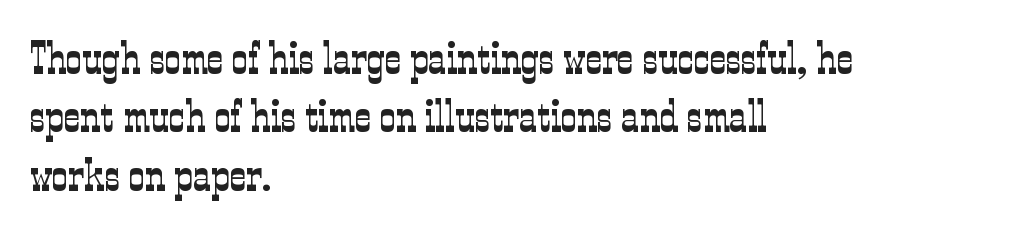
{"serif": "yes", "italic": "no", "bold": "no", "weight": "light", "width": "condensed", "stroke_contrast": "low", "x_height": "medium", "monospaced": "no", "underline": "no", "align": "left", "line_spacing": "normal", "line_spacing_ratio": 1.3, "letter_spacing": "normal", "letter_spacing_em": 0.0, "glyph_px": 45}
